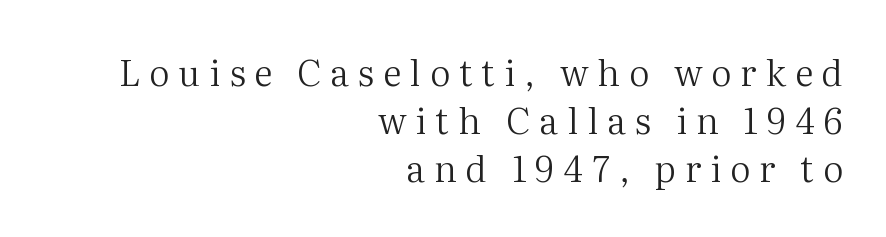
The image shows 36 px regular-weight serif type, upright; set right-aligned, normal line spacing (1.33x), unusually wide letter spacing (+0.25 em), not underlined; medium stroke contrast and a medium x-height.
